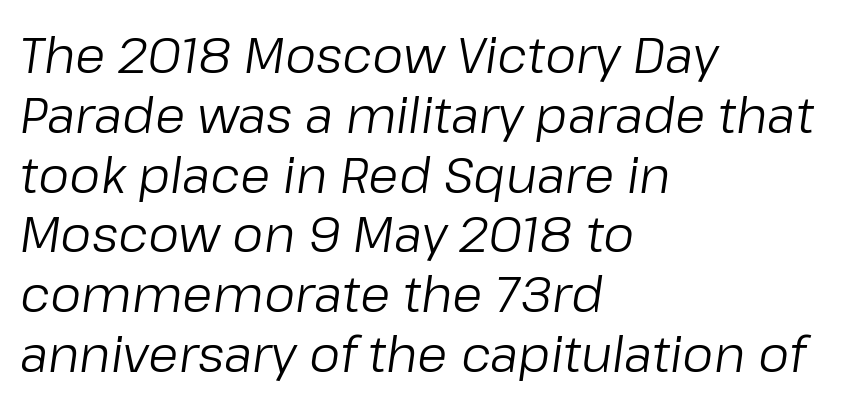
The image shows 49 px regular-weight type, italic (leaning right); set left-aligned, line spacing 1.22x, normal letter spacing, not underlined; low stroke contrast and a medium x-height.
